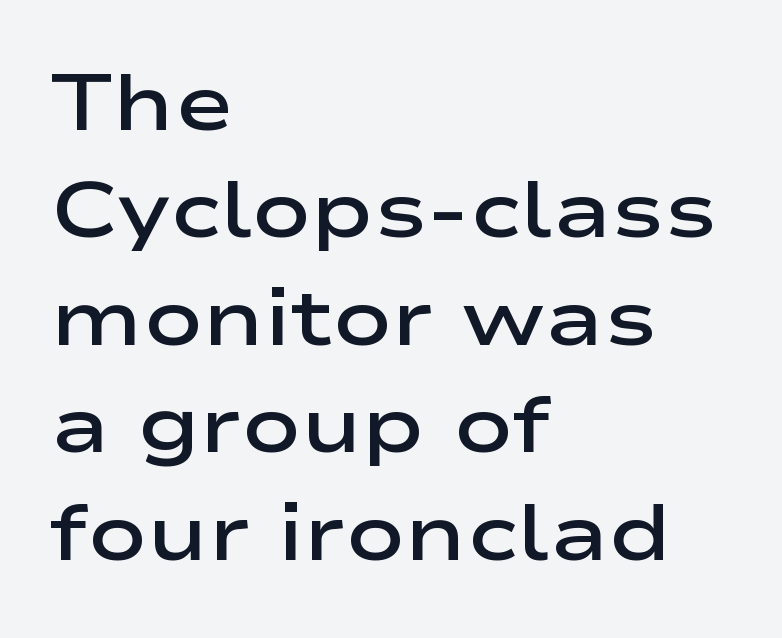
{"serif": "no", "italic": "no", "bold": "semi", "weight": "semibold", "width": "wide", "stroke_contrast": "low", "x_height": "medium", "monospaced": "no", "underline": "no", "align": "left", "line_spacing": "normal", "line_spacing_ratio": 1.36, "letter_spacing": "normal", "letter_spacing_em": 0.0, "glyph_px": 79}
